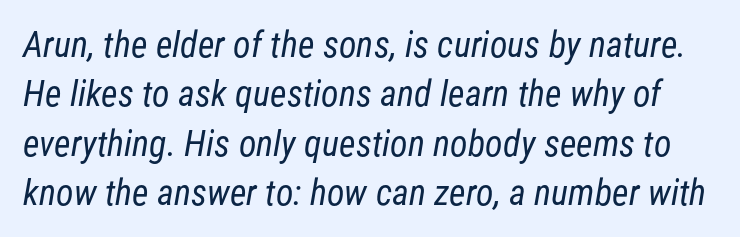
The image shows 36 px regular-weight, condensed sans-serif type; set normal line spacing (1.37x), normal letter spacing, not underlined; low stroke contrast and a medium x-height.
